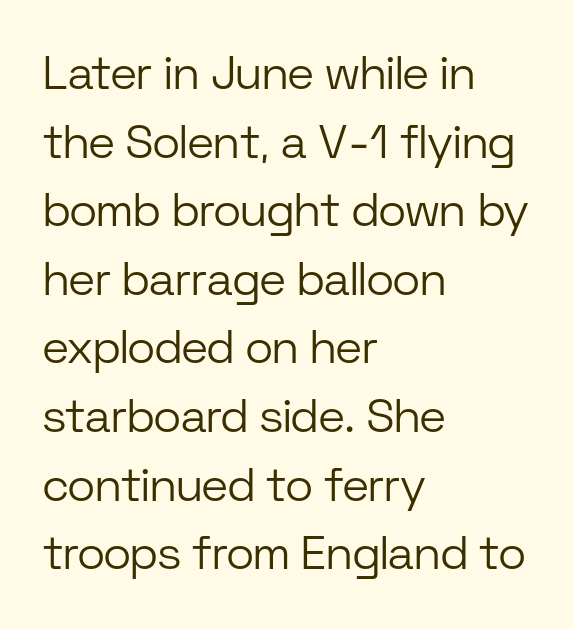
The image shows 47 px light sans-serif type, upright; set left-aligned, normal line spacing (1.46x), normal letter spacing, not underlined; low stroke contrast and a medium x-height.
